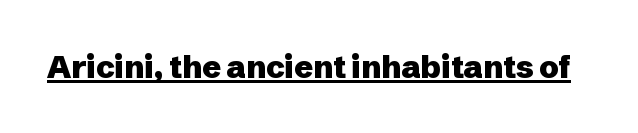
The image shows 31 px heavy sans-serif type, upright; set normal letter spacing, underlined; low stroke contrast and a medium x-height.
